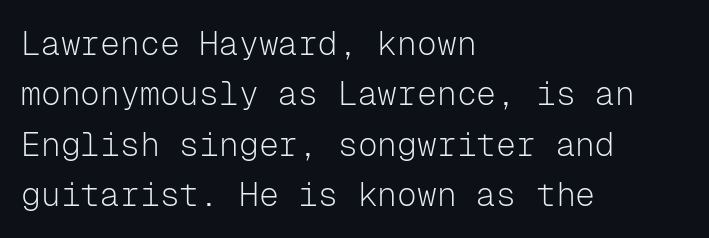
The image shows 33 px light sans-serif type, upright, monospaced; set left-aligned, normal line spacing (1.53x), normal letter spacing, not underlined; low stroke contrast and a medium x-height.
